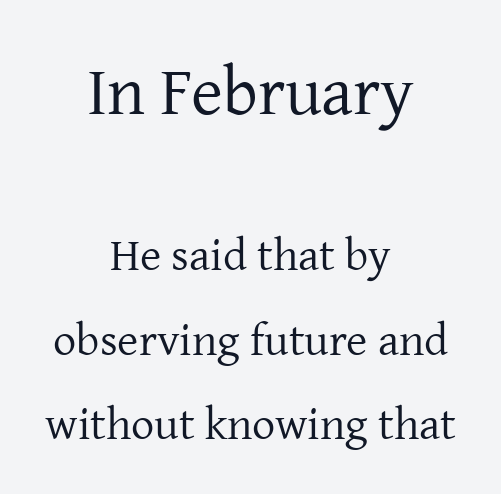
The image shows 69 px regular-weight serif type, upright; set centered, line spacing 1.83x, normal letter spacing, not underlined; the first (top) block is 1.5x larger; low stroke contrast and a medium x-height.
